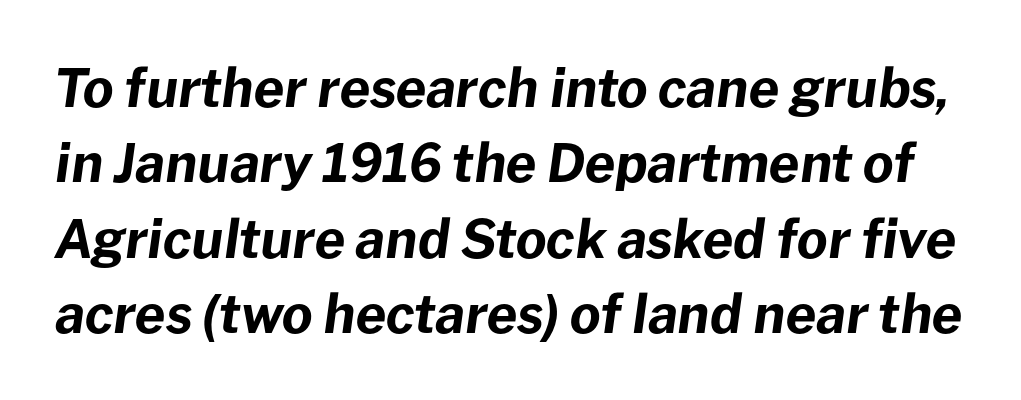
The image shows 53 px bold type, italic (leaning right); set normal line spacing (1.42x), normal letter spacing, not underlined; low stroke contrast and a medium x-height.
